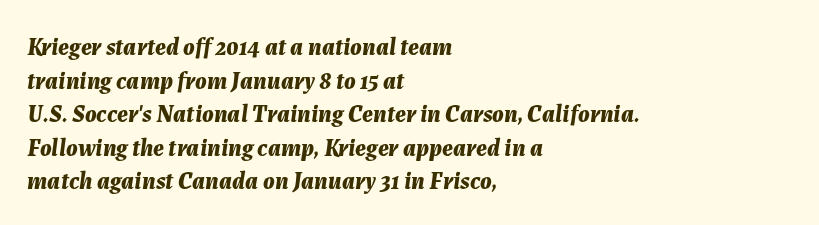
The image shows 24 px bold type, italic (leaning right); set left-aligned, normal line spacing (1.4x), normal letter spacing, not underlined.
